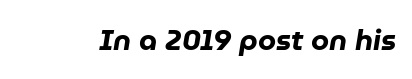
Is this a fixed-width face? No — the glyphs have proportional, varying widths. The strip under each line holds only bare page. The axis of the letterforms is tilted away from vertical. Chunky letters — that's bold for sure. You could call the tracking neutral — neither tight nor loose.
